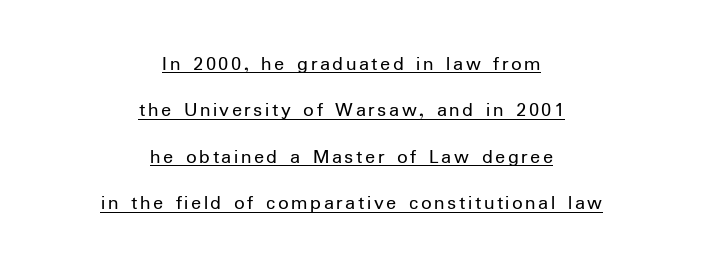
{"italic": "no", "bold": "no", "underline": "yes", "align": "center", "line_spacing": "loose", "line_spacing_ratio": 2.21, "glyph_px": 21}
